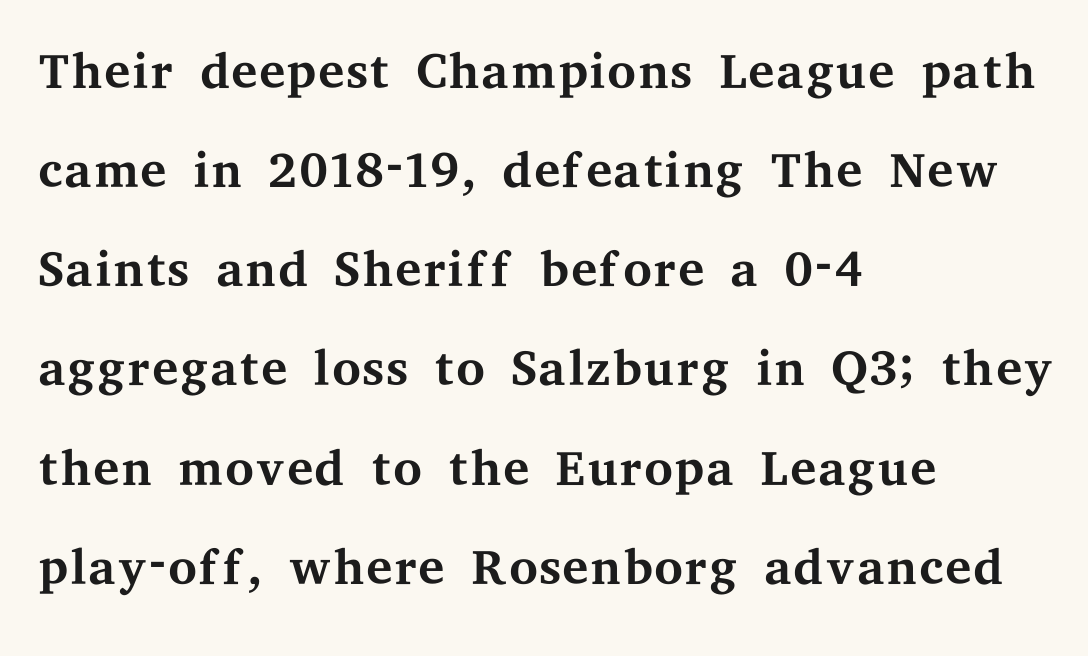
In terms of letterspacing, this is plain default setting. Unbolded letterforms with no extra heft. No word sits above an underline. The glyphs in this specimen are seriffed. The letters stand upright; this is a roman face. Do the characters align in a grid? No, the font is proportional.
